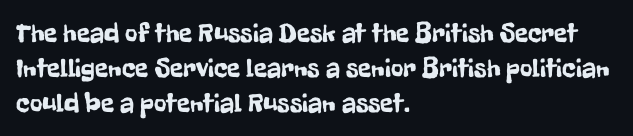
The image shows 27 px text type, upright; set left-aligned, normal line spacing (1.29x), normal letter spacing, not underlined.
